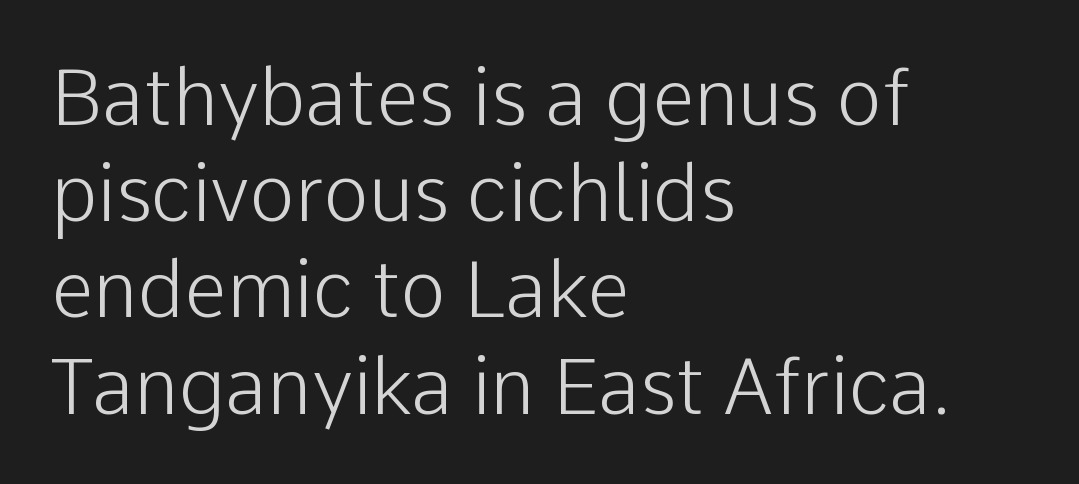
{"serif": "no", "italic": "no", "bold": "no", "weight": "light", "width": "normal", "stroke_contrast": "low", "x_height": "medium", "monospaced": "no", "underline": "no", "align": "left", "line_spacing": "normal", "line_spacing_ratio": 1.25, "letter_spacing": "normal", "letter_spacing_em": 0.0, "glyph_px": 77}
